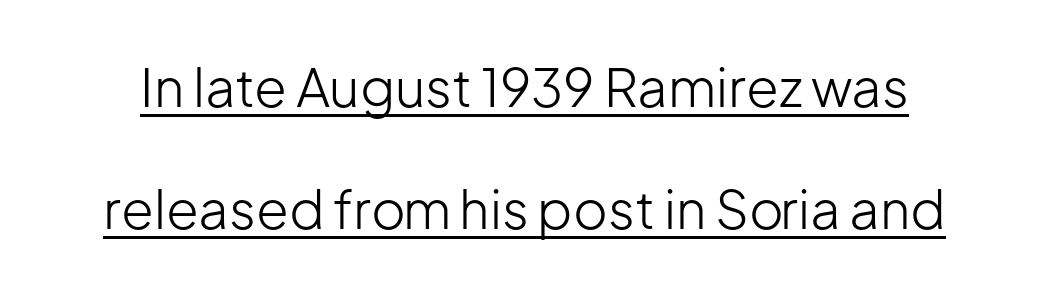
{"serif": "no", "italic": "no", "bold": "no", "weight": "light", "width": "normal", "stroke_contrast": "low", "x_height": "medium", "monospaced": "no", "underline": "yes", "line_spacing": "loose", "line_spacing_ratio": 2.3, "letter_spacing": "normal", "letter_spacing_em": 0.0, "glyph_px": 53}
